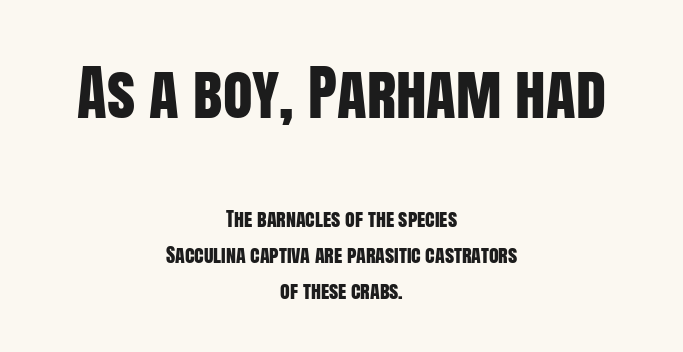
Each letter keeps its own natural width here, so spacing adapts to shape. The glyphs are unaccompanied by any horizontal stroke below them. Of the two passages, the one on top uses the larger point size. Unlike italic type, these characters show no tilt at all.
